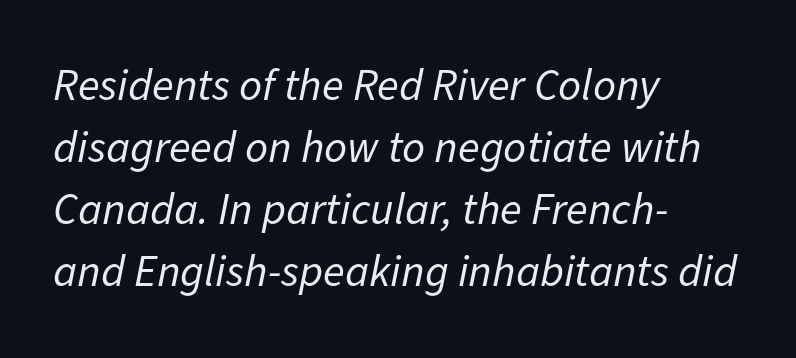
The image shows 45 px regular-weight type, italic (leaning right); set left-aligned, normal line spacing (1.38x), normal letter spacing, not underlined; low stroke contrast and a medium x-height.
